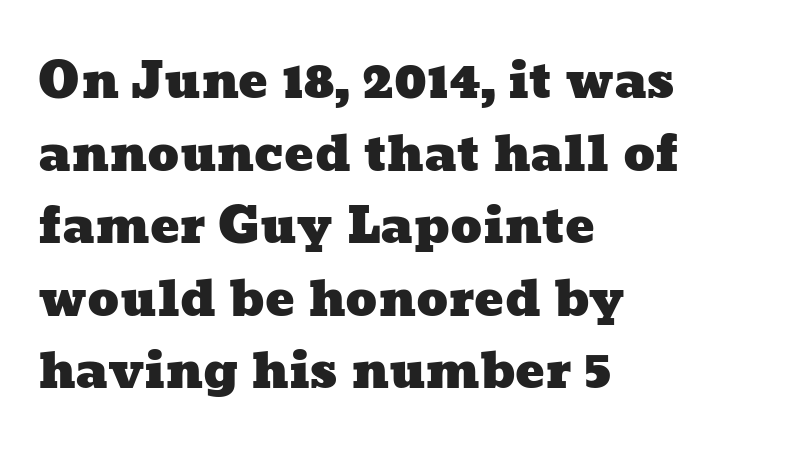
The image shows 49 px wide type; set left-aligned, normal line spacing (1.48x), normal letter spacing, not underlined; low stroke contrast and a medium x-height.
